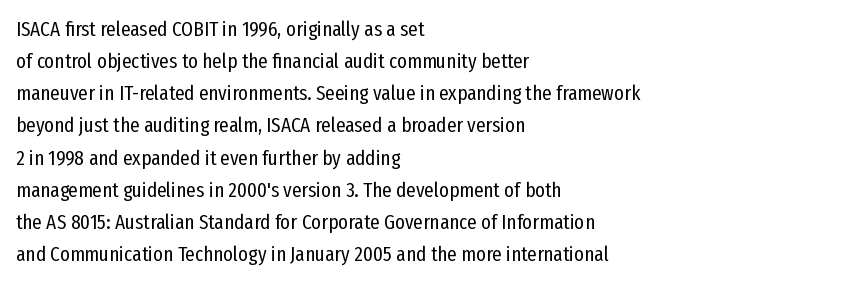
Q: Is the text bold? A: No.
Q: Is the text italic (slanted)? A: No, it is upright.
Q: Is the text underlined? A: No.
Q: How is the paragraph aligned? A: Left-aligned.
Q: Is the spacing between letters normal or unusually wide? A: Normal.
Q: Is the spacing between lines tight, normal or loose? A: Normal.
